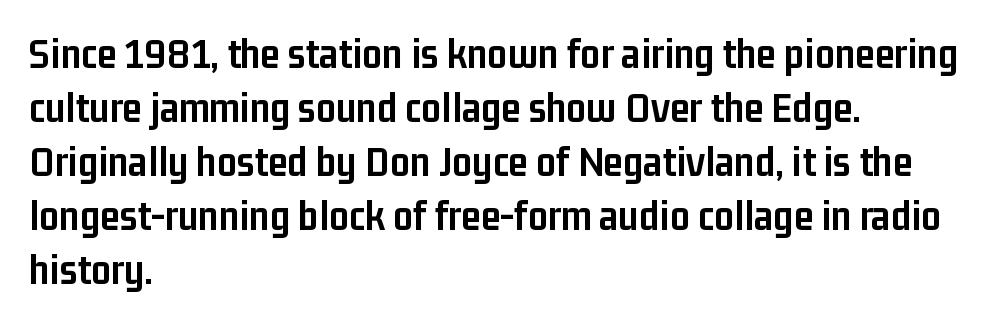
Decoration check: the copy has no underline. The font is running at its bold setting. Every character sits straight up, as roman type does. Examine the stroke ends and you'll find no serifs.
